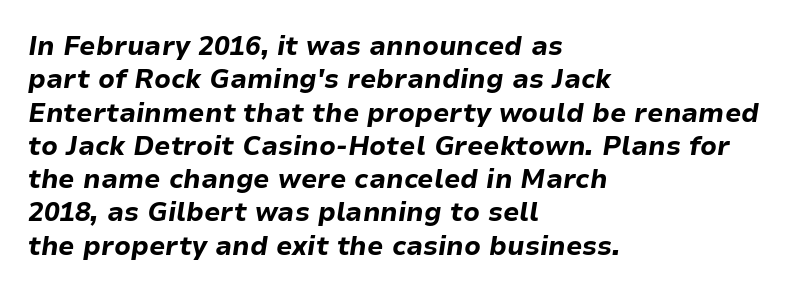
Honestly, the row spacing looks completely unremarkable. Check the space under the baseline: it is left empty. Visually the block forms a straight wall on the left and a jagged coastline on the right. Letter spacing: default. In terms of weight, the rendering is a true, heavy bold.
